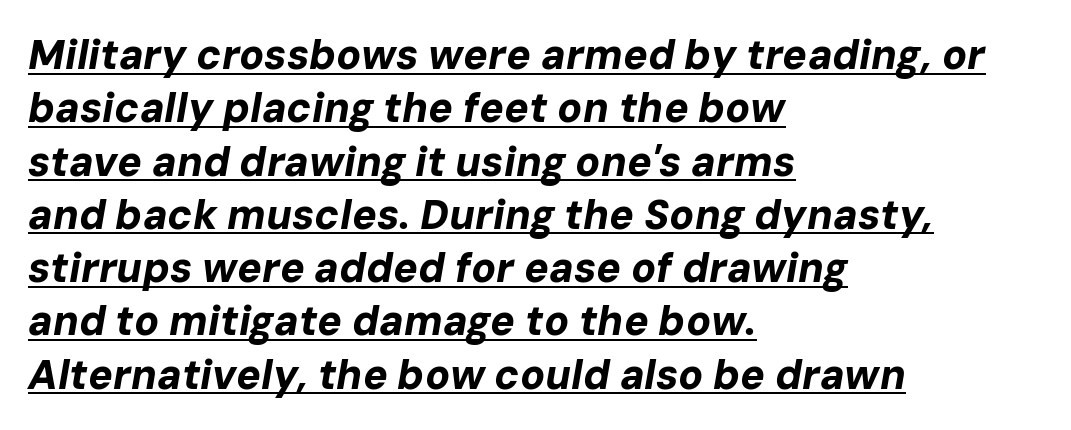
Does a line run under the words? Yes, clearly. The leading is moderate, giving the passage an even texture. This sample uses plain, unmodified letter spacing. The passage is arranged the way most books set body copy — flush left. Looking at the ascenders, they clearly lean. Varying glyph widths throughout — classic text-font behaviour.
